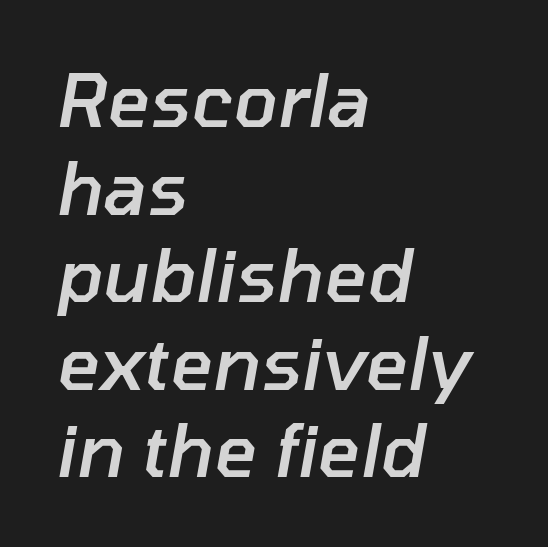
Q: Is the text bold? A: Semi-bold.
Q: Is the text italic (slanted)? A: Yes, it leans right by about 10 degrees.
Q: Is the text underlined? A: No.
Q: How is the paragraph aligned? A: Left-aligned.
Q: Is the spacing between letters normal or unusually wide? A: Normal.
Q: Width (condensed, normal, or wide)? A: Normal.
Q: Stroke contrast? A: Low.
Q: x-height? A: Medium.
Q: Monospaced? A: No.
